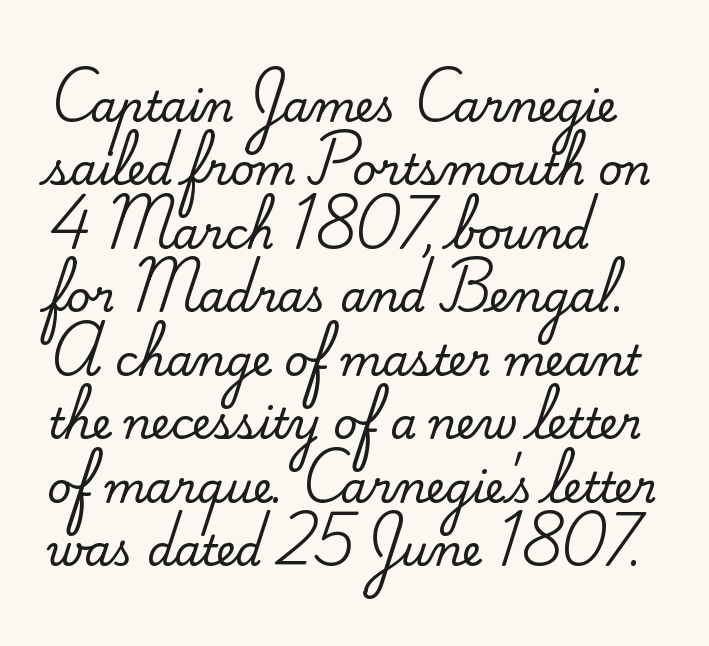
Q: Is the text italic (slanted)? A: Yes.
Q: Is the typeface a serif or a sans-serif typeface? A: Serif.
Q: Is the text underlined? A: No.
Q: How is the paragraph aligned? A: Left-aligned.
Q: Is the spacing between letters normal or unusually wide? A: Normal.
Q: Is the spacing between lines tight, normal or loose? A: Normal.
Q: Width (condensed, normal, or wide)? A: Normal.
Q: Stroke contrast? A: Medium.
Q: x-height? A: Small.
Q: Monospaced? A: No.
